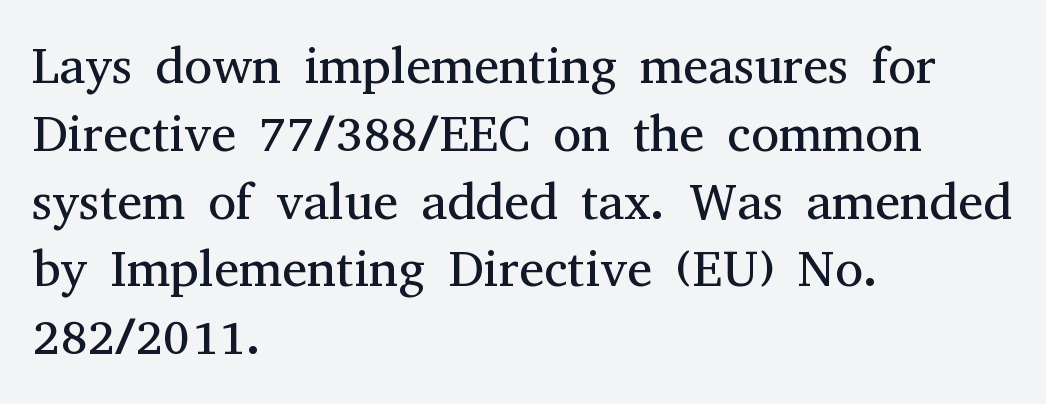
{"serif": "yes", "italic": "no", "bold": "no", "weight": "regular", "width": "normal", "stroke_contrast": "medium", "x_height": "medium", "monospaced": "no", "underline": "no", "align": "left", "line_spacing": "normal", "line_spacing_ratio": 1.33, "letter_spacing": "normal", "letter_spacing_em": 0.0, "glyph_px": 51}
